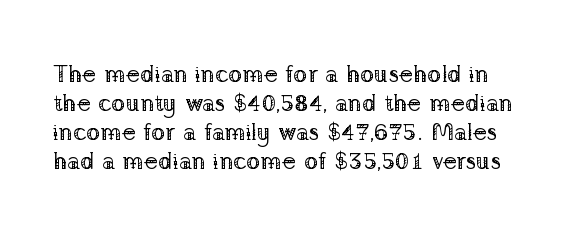
{"italic": "no", "bold": "no", "underline": "no", "line_spacing_ratio": 1.21, "letter_spacing": "normal", "letter_spacing_em": 0.0, "glyph_px": 24}
